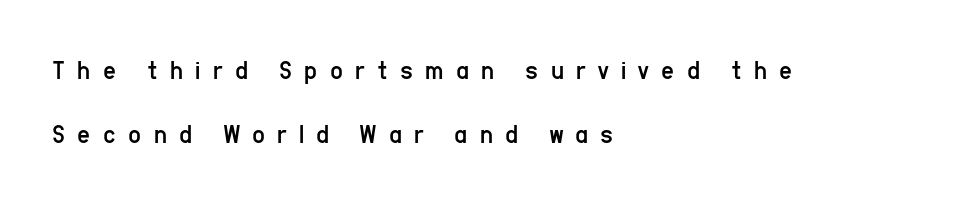
The image shows 28 px regular-weight, condensed sans-serif type, upright; set left-aligned, loose line spacing (2.3x), unusually wide letter spacing (+0.44 em), not underlined; low stroke contrast and a medium x-height.
